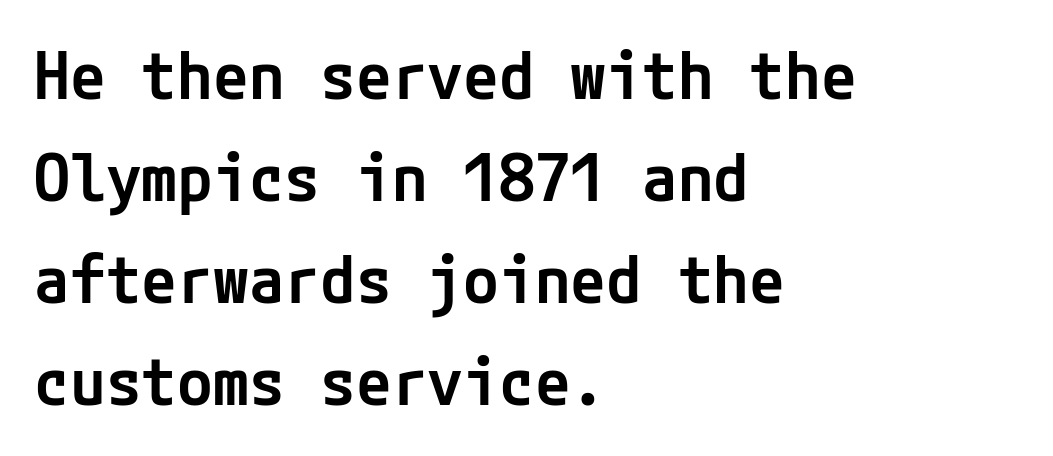
{"serif": "no", "italic": "no", "bold": "semi", "weight": "semibold", "width": "normal", "stroke_contrast": "low", "x_height": "medium", "underline": "no", "align": "left", "line_spacing": "normal", "line_spacing_ratio": 1.57, "letter_spacing": "normal", "letter_spacing_em": 0.0, "glyph_px": 65}
